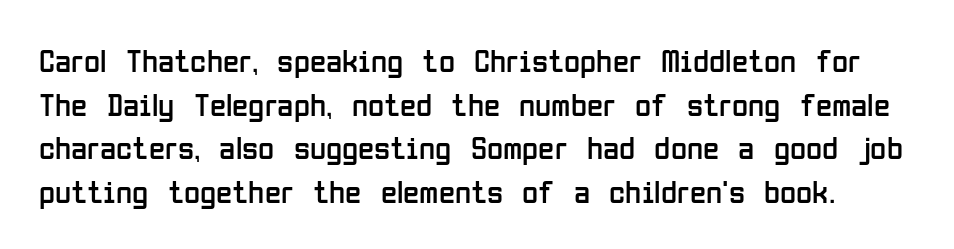
Q: Is the text bold? A: No.
Q: Is the text italic (slanted)? A: No, it is upright.
Q: Is the typeface a serif or a sans-serif typeface? A: Sans-serif.
Q: Is the text underlined? A: No.
Q: Is the spacing between letters normal or unusually wide? A: Normal.
Q: Is the spacing between lines tight, normal or loose? A: Normal.
Q: Width (condensed, normal, or wide)? A: Condensed.
Q: Stroke contrast? A: Low.
Q: x-height? A: Medium.
Q: Monospaced? A: No.
